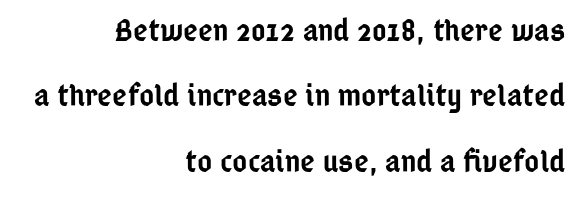
The image shows 32 px semibold, condensed sans-serif type, upright; set right-aligned, loose line spacing (2.04x), normal letter spacing, not underlined; low stroke contrast and a medium x-height.
